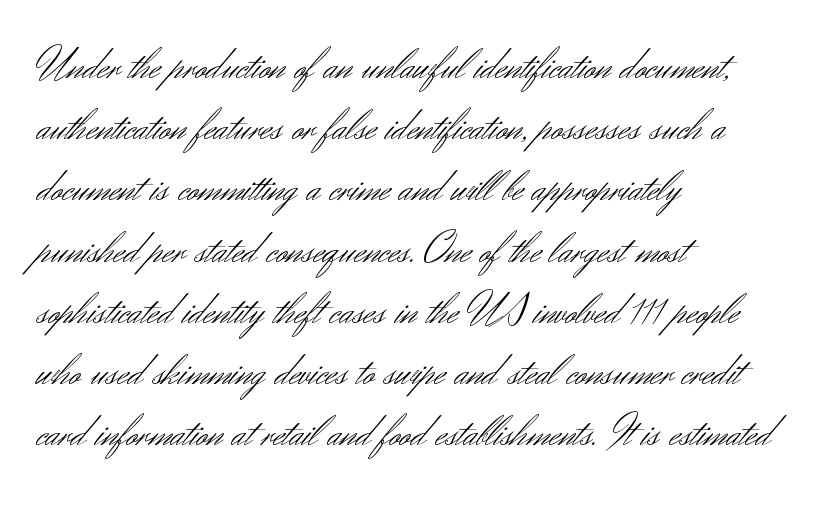
{"serif": "no", "bold": "no", "weight": "light", "width": "normal", "stroke_contrast": "medium", "x_height": "small", "monospaced": "no", "underline": "no", "align": "left", "line_spacing": "normal", "line_spacing_ratio": 1.36, "letter_spacing": "normal", "letter_spacing_em": 0.0, "glyph_px": 45}
